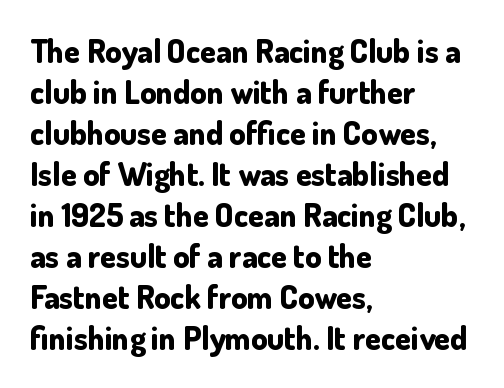
Q: Is the text bold? A: Yes.
Q: Is the text italic (slanted)? A: No, it is upright.
Q: Is the typeface a serif or a sans-serif typeface? A: Sans-serif.
Q: Is the text underlined? A: No.
Q: How is the paragraph aligned? A: Left-aligned.
Q: Is the spacing between letters normal or unusually wide? A: Normal.
Q: Is the spacing between lines tight, normal or loose? A: Normal.
Q: Width (condensed, normal, or wide)? A: Normal.
Q: Stroke contrast? A: Low.
Q: x-height? A: Small.
Q: Monospaced? A: No.
